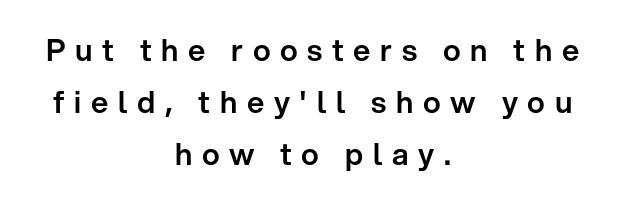
Q: Is the text italic (slanted)? A: No, it is upright.
Q: Is the typeface a serif or a sans-serif typeface? A: Sans-serif.
Q: Is the text underlined? A: No.
Q: How is the paragraph aligned? A: Centered.
Q: Is the spacing between letters normal or unusually wide? A: Unusually wide.
Q: Width (condensed, normal, or wide)? A: Normal.
Q: Stroke contrast? A: Low.
Q: x-height? A: Medium.
Q: Monospaced? A: No.
